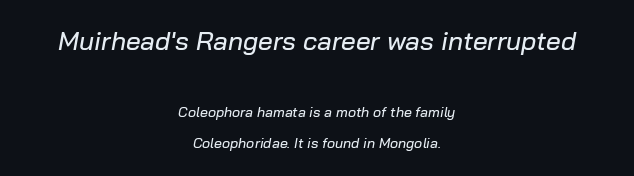
The image shows 26 px text type, italic (leaning right); set centered, loose line spacing (2.23x), normal letter spacing, not underlined; the first (top) block is 1.86x larger.
